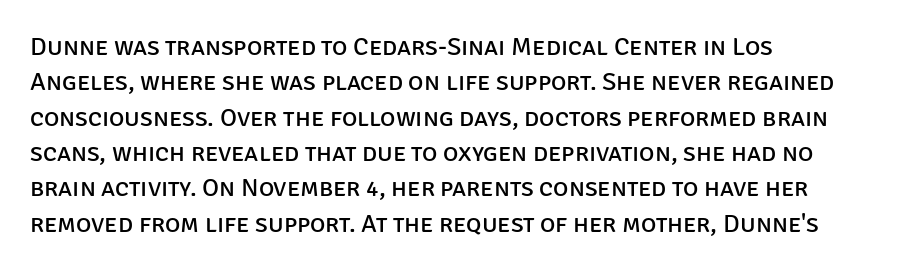
Vertically, the passage feels balanced, rows spaced as you'd expect. No italicization has been applied; the sample stays upright. A bare baseline throughout the passage. Think standard paragraph weight, or any step lighter than that.
